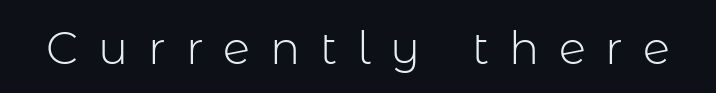
Q: Is the text bold? A: No.
Q: Is the text italic (slanted)? A: No, it is upright.
Q: Is the typeface a serif or a sans-serif typeface? A: Sans-serif.
Q: Is the text underlined? A: No.
Q: Is the spacing between letters normal or unusually wide? A: Unusually wide.
Q: Width (condensed, normal, or wide)? A: Normal.
Q: Stroke contrast? A: Low.
Q: x-height? A: Medium.
Q: Monospaced? A: No.
